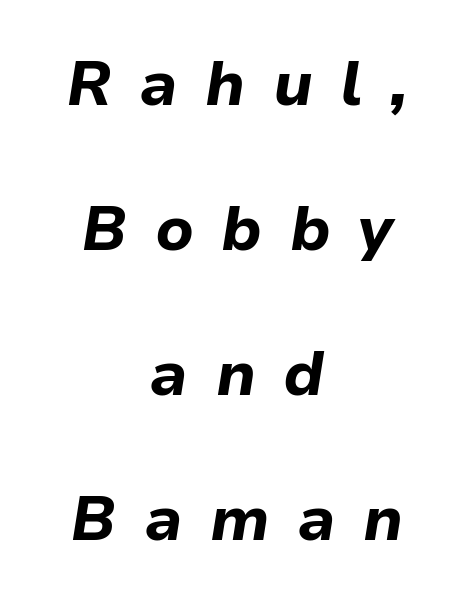
These lines stack symmetrically, like a column narrowing and widening about its center. The space beneath each line is pristine and unruled. Do the characters align in a grid? No, the font is proportional. The leading is generous, giving the passage an open texture. An italicized treatment has been applied to the whole sample.
